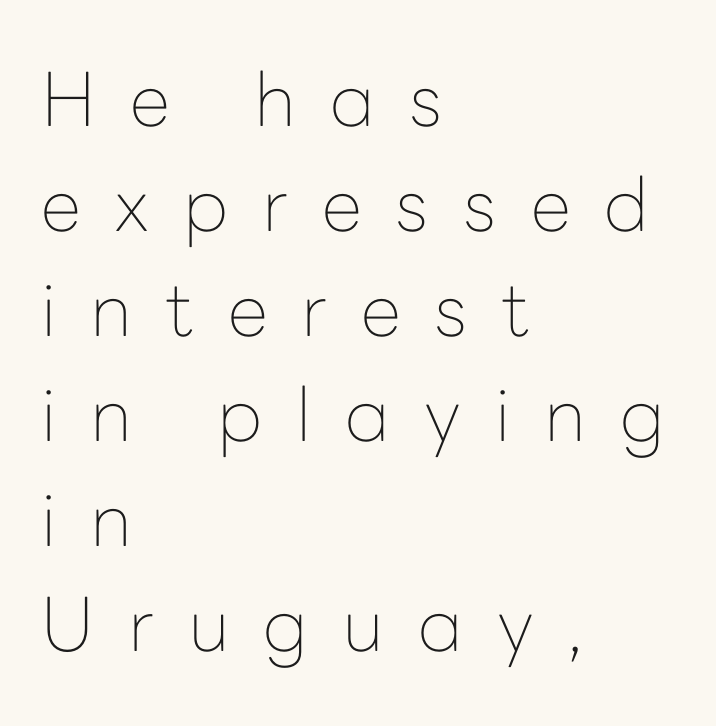
{"serif": "no", "italic": "no", "bold": "no", "weight": "thin", "width": "normal", "stroke_contrast": "low", "x_height": "medium", "monospaced": "no", "underline": "no", "align": "left", "line_spacing": "normal", "line_spacing_ratio": 1.42, "letter_spacing": "wide", "letter_spacing_em": 0.46, "glyph_px": 74}
